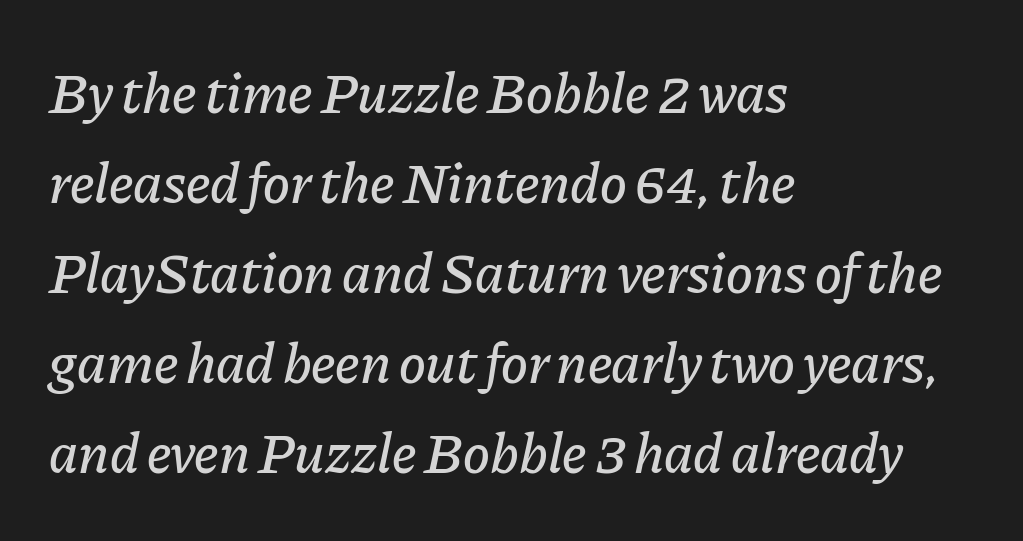
{"italic": "yes", "lean": "right", "slant_degrees": 11, "width": "normal", "stroke_contrast": "low", "x_height": "medium", "monospaced": "no", "underline": "no", "align": "left", "line_spacing": "normal", "line_spacing_ratio": 1.58, "letter_spacing": "normal", "letter_spacing_em": 0.0, "glyph_px": 57}
